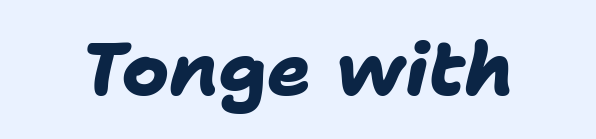
{"serif": "no", "bold": "yes", "weight": "heavy", "width": "normal", "stroke_contrast": "low", "x_height": "medium", "monospaced": "no", "underline": "no", "letter_spacing": "normal", "letter_spacing_em": 0.0, "glyph_px": 73}
